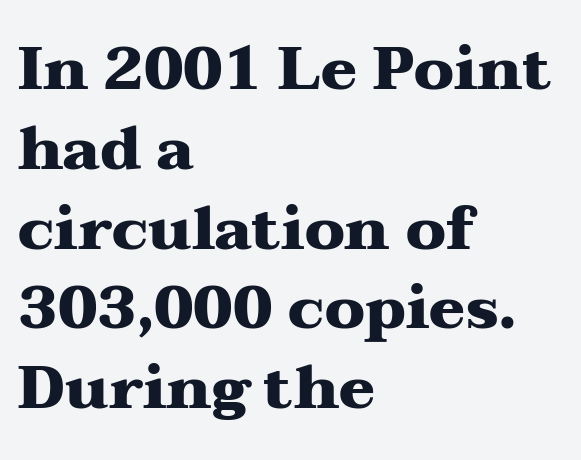
The image shows 60 px heavy, wide serif type, upright; set left-aligned, normal line spacing (1.33x), normal letter spacing, not underlined; medium stroke contrast and a medium x-height.
